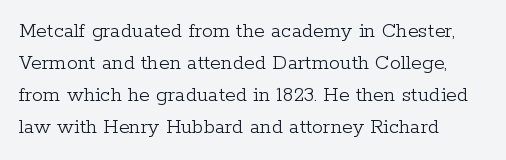
{"italic": "no", "bold": "no", "underline": "no", "align": "left", "line_spacing": "normal", "line_spacing_ratio": 1.45, "letter_spacing": "normal", "letter_spacing_em": 0.0, "glyph_px": 22}
